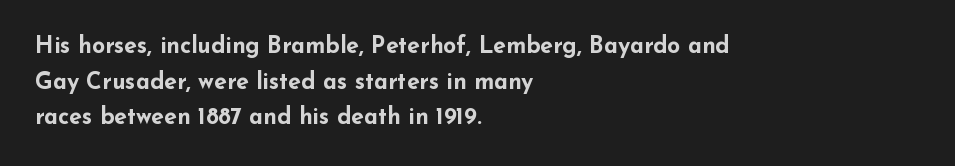
Q: Is the text bold? A: Yes.
Q: Is the text italic (slanted)? A: No, it is upright.
Q: Is the text underlined? A: No.
Q: How is the paragraph aligned? A: Left-aligned.
Q: Is the spacing between letters normal or unusually wide? A: Normal.
Q: Is the spacing between lines tight, normal or loose? A: Normal.
